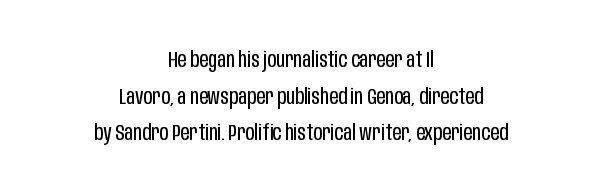
{"italic": "no", "bold": "no", "underline": "no", "align": "center", "line_spacing": "normal", "line_spacing_ratio": 1.67, "letter_spacing": "normal", "letter_spacing_em": 0.0, "glyph_px": 22}
